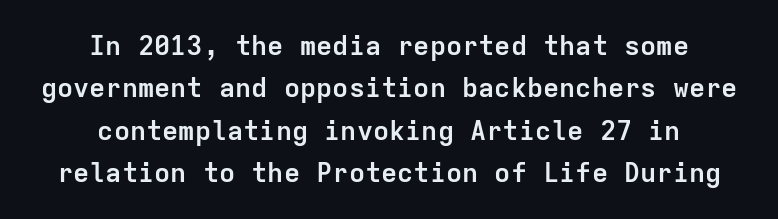
Q: Is the text bold? A: Yes.
Q: Is the text italic (slanted)? A: No, it is upright.
Q: Is the text underlined? A: No.
Q: How is the paragraph aligned? A: Centered.
Q: Is the spacing between letters normal or unusually wide? A: Normal.
Q: Is the spacing between lines tight, normal or loose? A: Normal.
